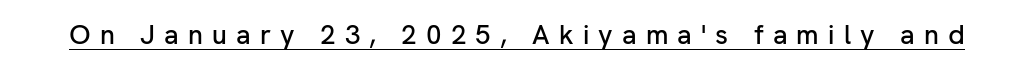
Emphasis is given by a line drawn under the lettering. How are the letters spaced? Widely, with obvious added tracking. Rendered with straight, roman letterforms.
